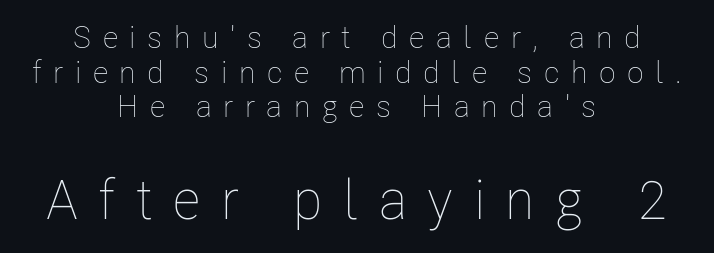
Unbolded letterforms with no extra heft. Here the designer chose a conventional face with non-uniform glyph widths. If you drew a line through each stem, it would be perfectly vertical. In terms of leading, this rendering errs on the cramped side.
